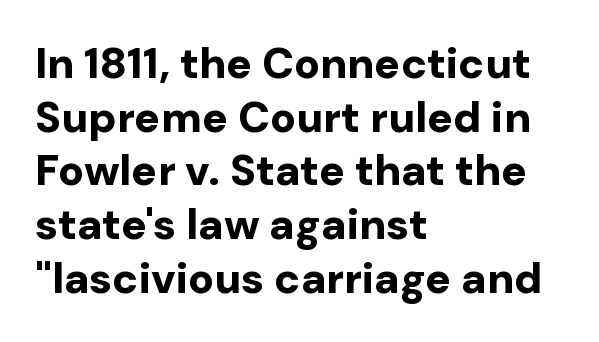
The image shows 43 px bold sans-serif type, upright; set left-aligned, normal line spacing (1.25x), normal letter spacing, not underlined; low stroke contrast and a medium x-height.
